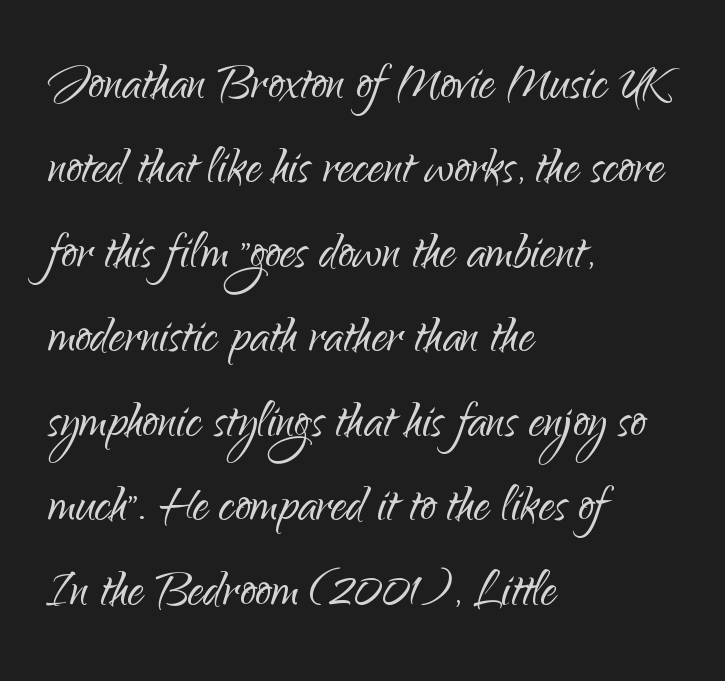
{"serif": "no", "bold": "no", "weight": "light", "width": "normal", "stroke_contrast": "low", "x_height": "small", "monospaced": "no", "underline": "no", "align": "left", "line_spacing": "normal", "line_spacing_ratio": 1.34, "letter_spacing": "normal", "letter_spacing_em": 0.0, "glyph_px": 63}
